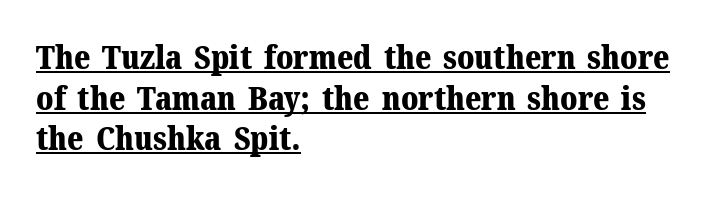
The image shows 33 px bold serif type, upright; set left-aligned, line spacing 1.23x, normal letter spacing, underlined; medium stroke contrast and a medium x-height.
